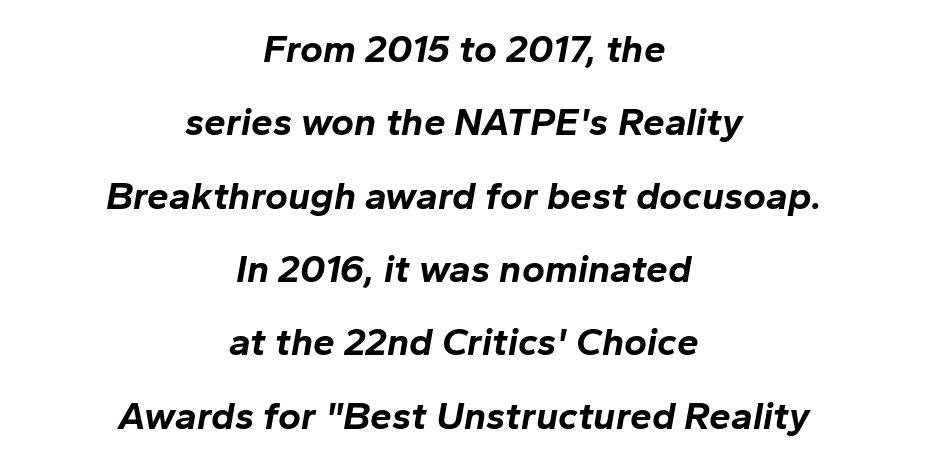
{"italic": "yes", "lean": "right", "slant_degrees": 10, "bold": "yes", "weight": "bold", "width": "normal", "stroke_contrast": "low", "x_height": "medium", "monospaced": "no", "underline": "no", "align": "center", "line_spacing_ratio": 1.88, "letter_spacing": "normal", "letter_spacing_em": 0.0, "glyph_px": 39}
